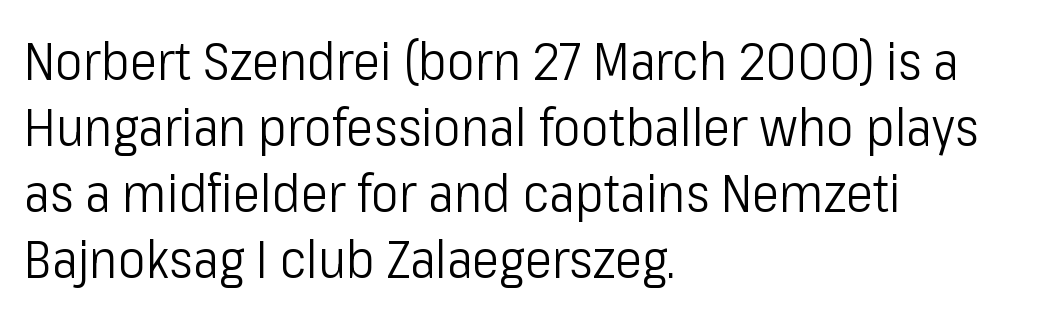
{"serif": "no", "italic": "no", "bold": "no", "weight": "light", "width": "condensed", "stroke_contrast": "low", "x_height": "medium", "monospaced": "no", "underline": "no", "align": "left", "line_spacing": "normal", "line_spacing_ratio": 1.27, "letter_spacing": "normal", "letter_spacing_em": 0.0, "glyph_px": 52}
